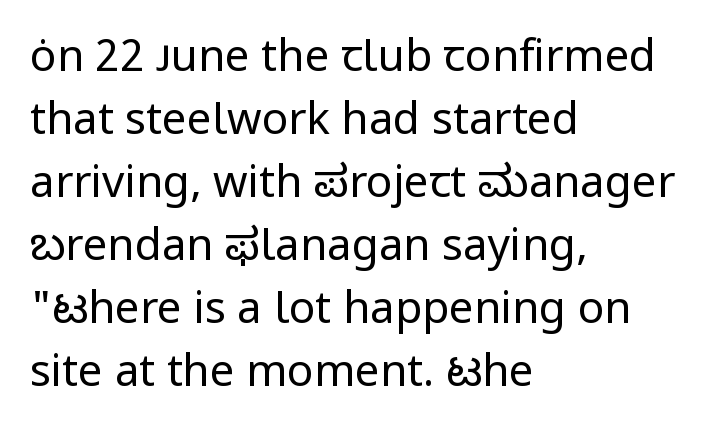
Q: Is the text bold? A: No.
Q: Is the text italic (slanted)? A: No, it is upright.
Q: Is the typeface a serif or a sans-serif typeface? A: Sans-serif.
Q: Is the text underlined? A: No.
Q: How is the paragraph aligned? A: Left-aligned.
Q: Is the spacing between letters normal or unusually wide? A: Normal.
Q: Is the spacing between lines tight, normal or loose? A: Normal.
Q: Width (condensed, normal, or wide)? A: Normal.
Q: Stroke contrast? A: Low.
Q: x-height? A: Medium.
Q: Monospaced? A: No.
